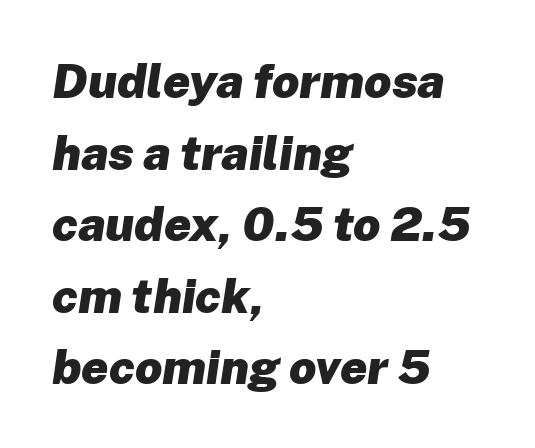
{"italic": "yes", "lean": "right", "slant_degrees": 8, "bold": "yes", "weight": "heavy", "width": "normal", "stroke_contrast": "low", "x_height": "medium", "monospaced": "no", "underline": "no", "align": "left", "line_spacing": "normal", "line_spacing_ratio": 1.49, "letter_spacing": "normal", "letter_spacing_em": 0.0, "glyph_px": 48}
